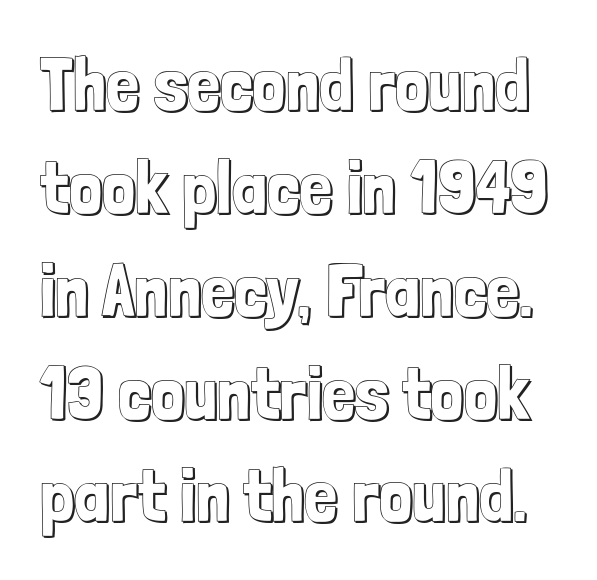
The image shows 74 px condensed type, upright; set normal line spacing (1.39x), normal letter spacing, not underlined; a medium x-height.
